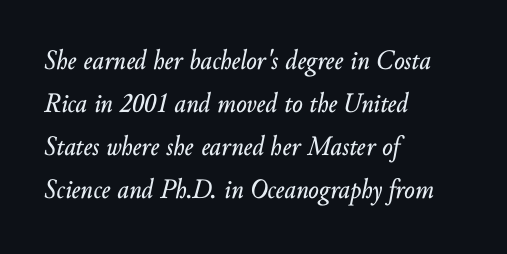
{"italic": "yes", "lean": "right", "slant_degrees": 10, "width": "normal", "stroke_contrast": "low", "x_height": "small", "monospaced": "no", "underline": "no", "align": "left", "line_spacing": "normal", "line_spacing_ratio": 1.53, "letter_spacing": "normal", "letter_spacing_em": 0.0, "glyph_px": 28}
